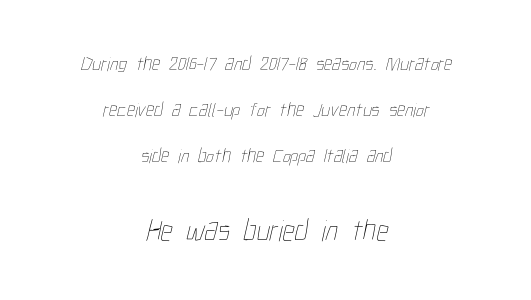
The image shows 30 px thin, condensed type; set centered, loose line spacing (2.3x), normal letter spacing, not underlined; the second (bottom) block is 1.5x larger; low stroke contrast and a medium x-height.
